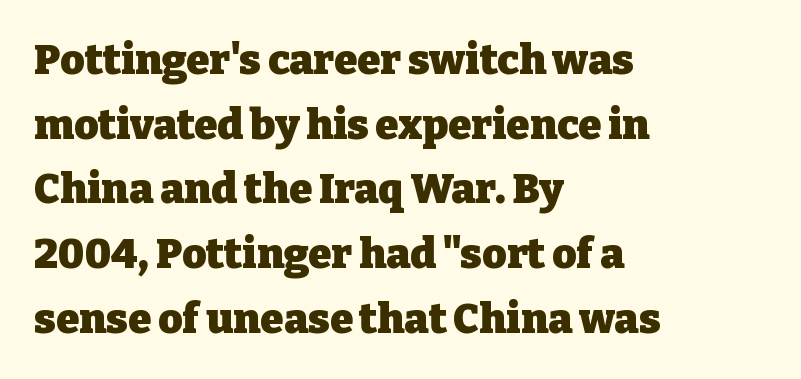
The image shows 42 px heavy serif type, upright; set left-aligned, normal line spacing (1.54x), normal letter spacing, not underlined; low stroke contrast and a medium x-height.
